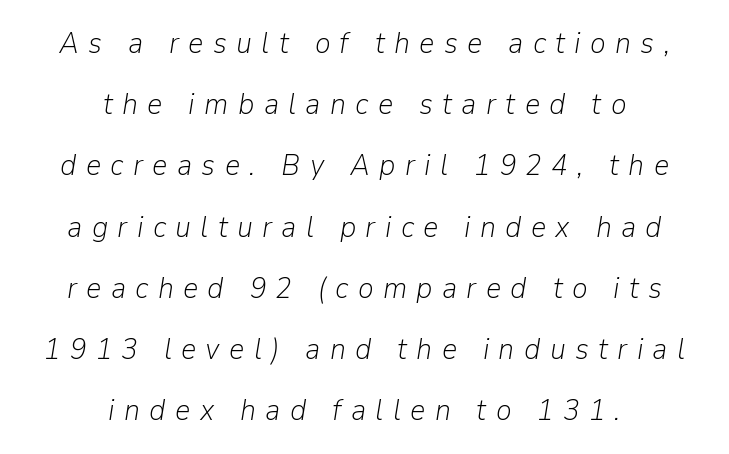
Has an underline been added? It has not. Weight: regular or lighter. Leftover space on each line is divided equally before and after the words. Quick note: interline space is abundant. The passage shown is typed in a proportional face where columns would drift. The tracking reads as deliberately expanded to a designer's eye.
